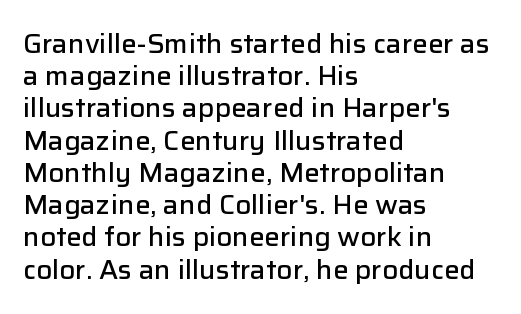
Italic? Not at all — the glyphs are vertical. The space beneath each line is pristine and unruled. Stems and bowls a touch heavier than normal — semibold. The paragraph shown leans on its left margin.
